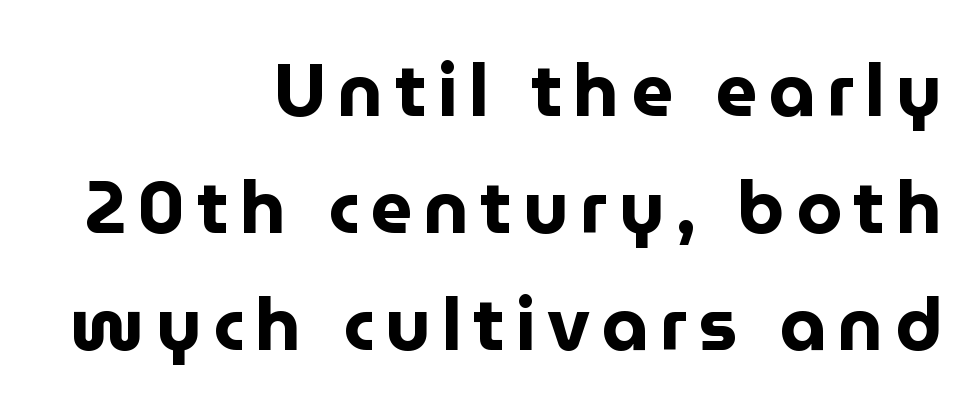
You could not count columns in this text — the font is proportionally spaced. A student would call this right alignment; a typographer would say flush right, rag left. Only glyphs here, with clear space below each row. Designer's note — italics off, roman on. The face used here has the dense, thick strokes of a bold. If you measured baseline to baseline, you'd find a middling distance.
